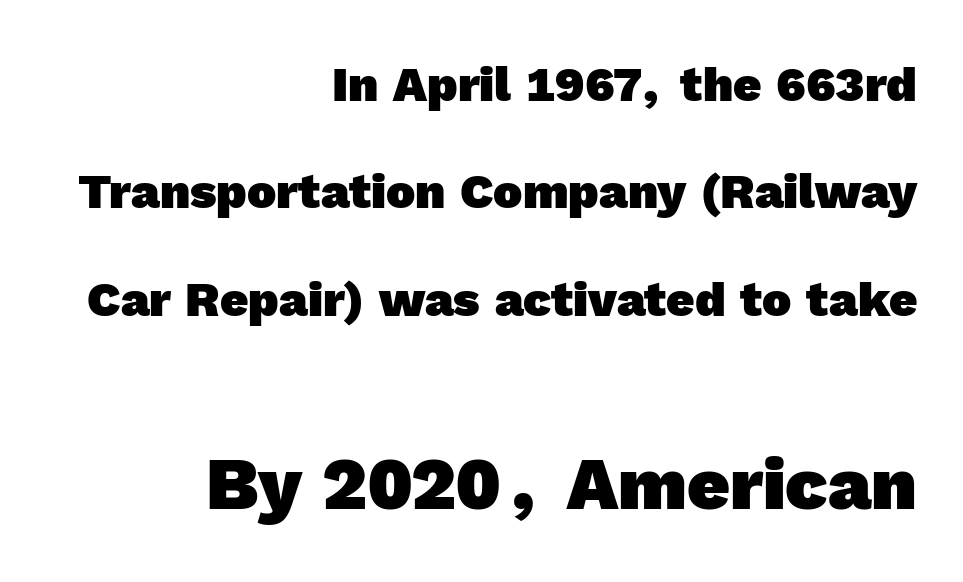
The image shows 74 px heavy sans-serif type; set right-aligned, loose line spacing (2.19x), normal letter spacing, not underlined; the second (bottom) block is 1.51x larger; a medium x-height.
